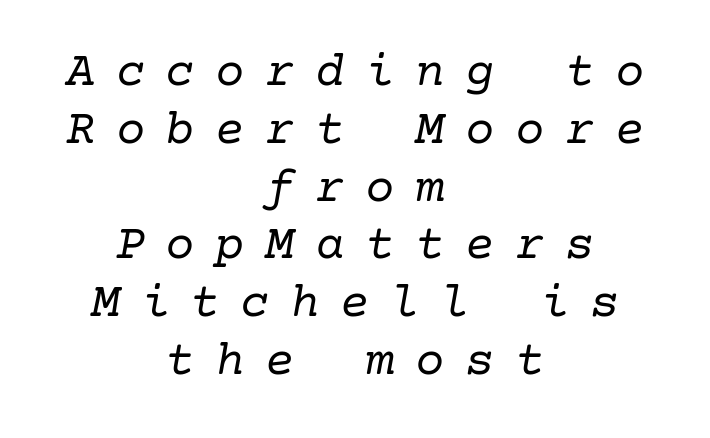
Q: Is the text bold? A: No.
Q: Is the text italic (slanted)? A: Yes, it leans right by about 10 degrees.
Q: Is the typeface a serif or a sans-serif typeface? A: Serif.
Q: Is the text underlined? A: No.
Q: How is the paragraph aligned? A: Centered.
Q: Is the spacing between letters normal or unusually wide? A: Unusually wide.
Q: Width (condensed, normal, or wide)? A: Normal.
Q: Stroke contrast? A: Low.
Q: x-height? A: Medium.
